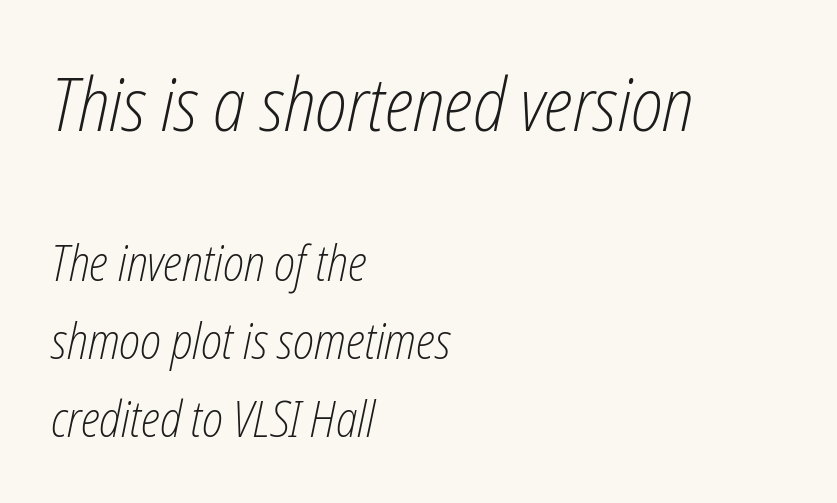
{"italic": "yes", "lean": "right", "slant_degrees": 12, "bold": "no", "weight": "light", "width": "condensed", "stroke_contrast": "low", "x_height": "medium", "monospaced": "no", "underline": "no", "align": "left", "line_spacing": "normal", "line_spacing_ratio": 1.59, "letter_spacing": "normal", "letter_spacing_em": 0.0, "larger_block": "first", "size_ratio": 1.51, "glyph_px": 74}
